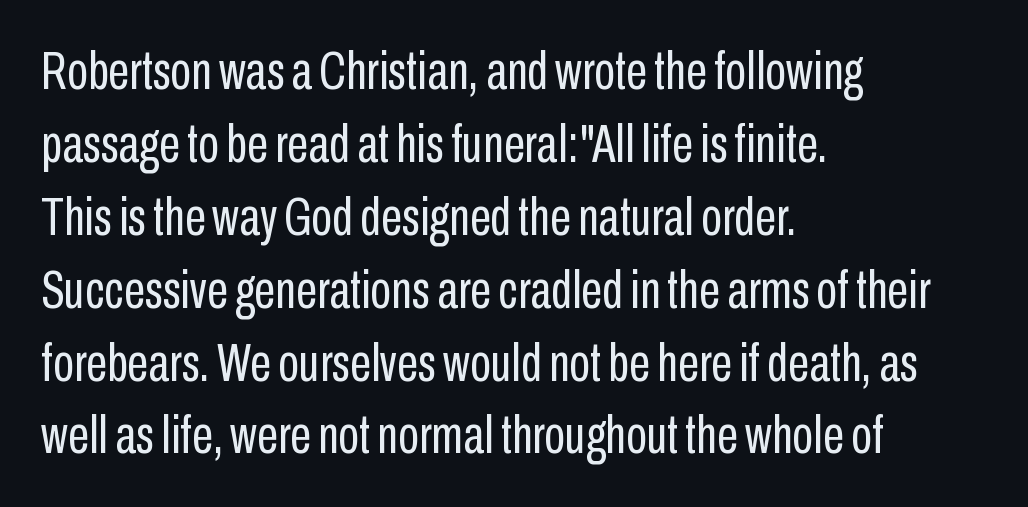
Q: Is the text bold? A: No.
Q: Is the text italic (slanted)? A: No, it is upright.
Q: Is the typeface a serif or a sans-serif typeface? A: Sans-serif.
Q: Is the text underlined? A: No.
Q: How is the paragraph aligned? A: Left-aligned.
Q: Is the spacing between letters normal or unusually wide? A: Normal.
Q: Is the spacing between lines tight, normal or loose? A: Normal.
Q: Width (condensed, normal, or wide)? A: Condensed.
Q: Stroke contrast? A: Low.
Q: x-height? A: Medium.
Q: Monospaced? A: No.
